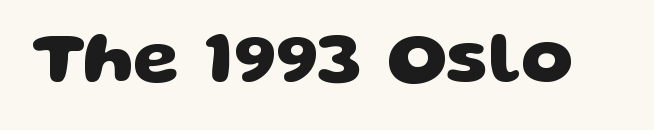
Q: Is the text bold? A: Yes.
Q: Is the typeface a serif or a sans-serif typeface? A: Sans-serif.
Q: Is the text underlined? A: No.
Q: Is the spacing between letters normal or unusually wide? A: Normal.
Q: Width (condensed, normal, or wide)? A: Wide.
Q: Stroke contrast? A: Low.
Q: x-height? A: Large.
Q: Monospaced? A: No.
